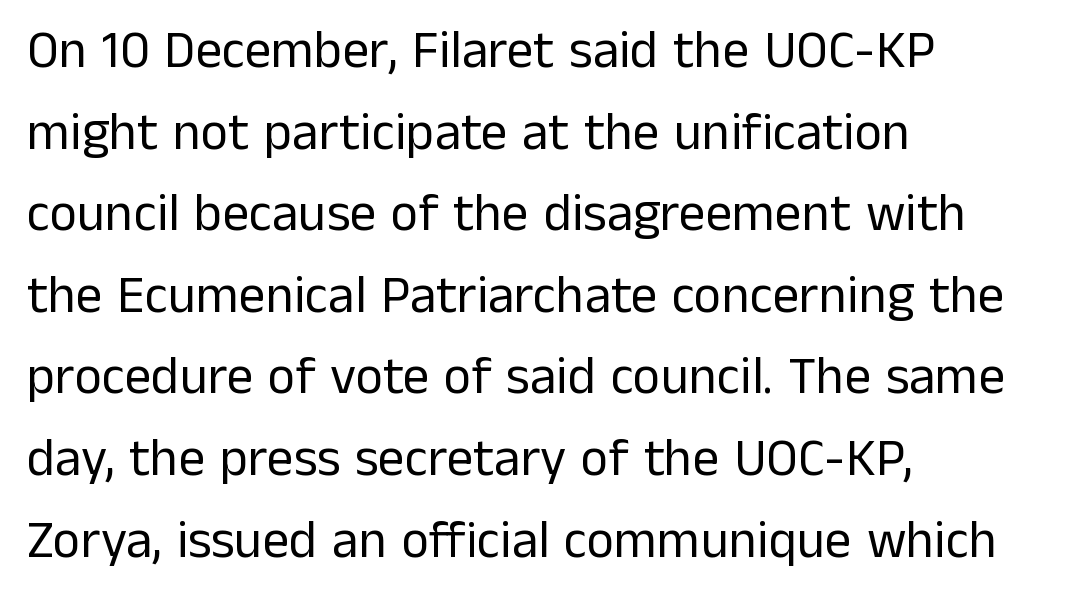
The image shows 53 px regular-weight sans-serif type, upright; set left-aligned, normal line spacing (1.54x), normal letter spacing, not underlined; low stroke contrast and a medium x-height.
